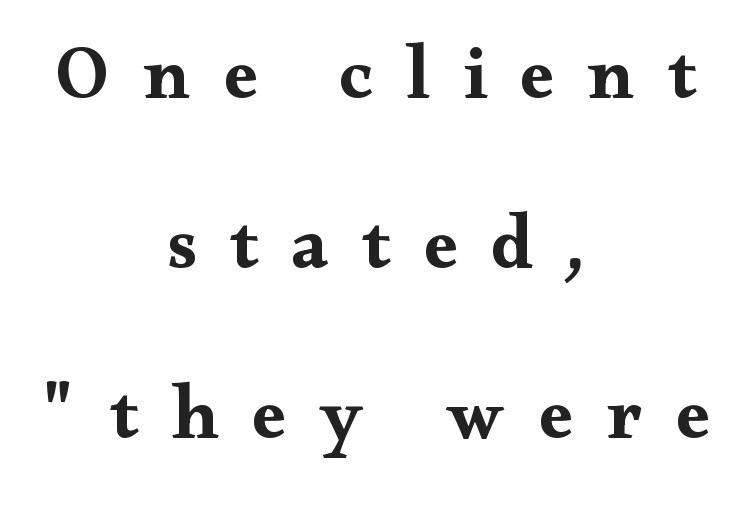
In terms of posture, this sample is upright. The designer dialed line spacing up above the default. The typesetting leans heavy: a genuine bold. The passage shown is typed in a proportional face where columns would drift.
